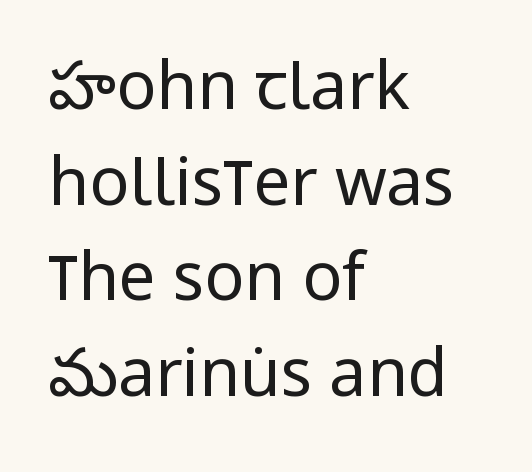
Honestly, the row spacing looks completely unremarkable. Look at the bottom of the vertical strokes: they stop flat, with no serifs. Upright lettering throughout. Look at the tracking — it's just the regular setting, nothing added.
